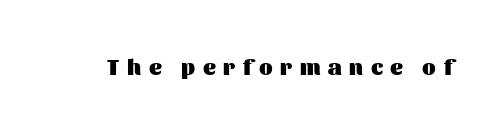
The string is rendered with underlining switched off. The face used here is rendered with a markedly widened letterfit. Summary of weight: heavy, a full bold. A typesetter would mark this as roman, not italic.
